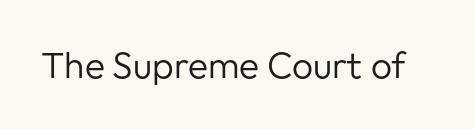
Weight: not bold — regular or lighter. Here the designer chose a conventional face with non-uniform glyph widths. The passage shown is typeset with a sans-serif family. The glyphs are unaccompanied by any horizontal stroke below them. The typography opts for an upright posture over an oblique one. Honestly, the letter spacing is just normal — you wouldn't notice it.
